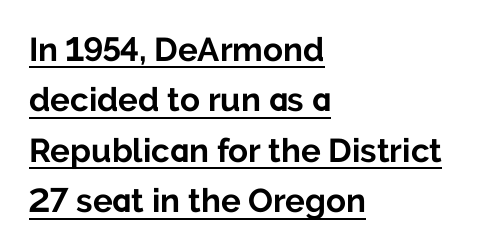
Q: Is the text bold? A: Yes.
Q: Is the text italic (slanted)? A: No, it is upright.
Q: Is the typeface a serif or a sans-serif typeface? A: Sans-serif.
Q: Is the text underlined? A: Yes.
Q: How is the paragraph aligned? A: Left-aligned.
Q: Is the spacing between letters normal or unusually wide? A: Normal.
Q: Is the spacing between lines tight, normal or loose? A: Normal.
Q: Width (condensed, normal, or wide)? A: Normal.
Q: Stroke contrast? A: Low.
Q: x-height? A: Medium.
Q: Monospaced? A: No.
